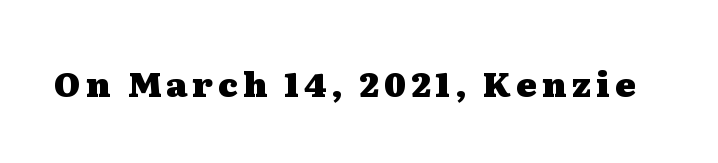
Q: Is the text bold? A: Yes.
Q: Is the text italic (slanted)? A: No, it is upright.
Q: Is the typeface a serif or a sans-serif typeface? A: Serif.
Q: Is the text underlined? A: No.
Q: Width (condensed, normal, or wide)? A: Wide.
Q: Stroke contrast? A: Medium.
Q: x-height? A: Medium.
Q: Monospaced? A: No.
